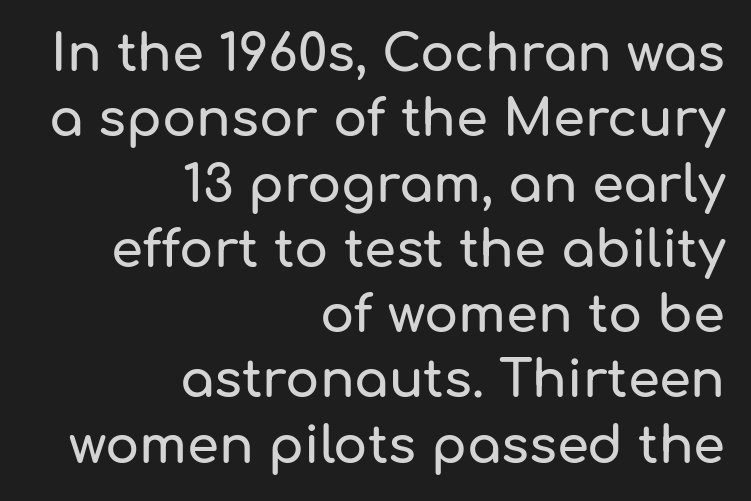
Q: Is the text italic (slanted)? A: No, it is upright.
Q: Is the typeface a serif or a sans-serif typeface? A: Sans-serif.
Q: Is the text underlined? A: No.
Q: How is the paragraph aligned? A: Right-aligned.
Q: Is the spacing between letters normal or unusually wide? A: Normal.
Q: Is the spacing between lines tight, normal or loose? A: Normal.
Q: Width (condensed, normal, or wide)? A: Normal.
Q: Stroke contrast? A: Low.
Q: x-height? A: Medium.
Q: Monospaced? A: No.
